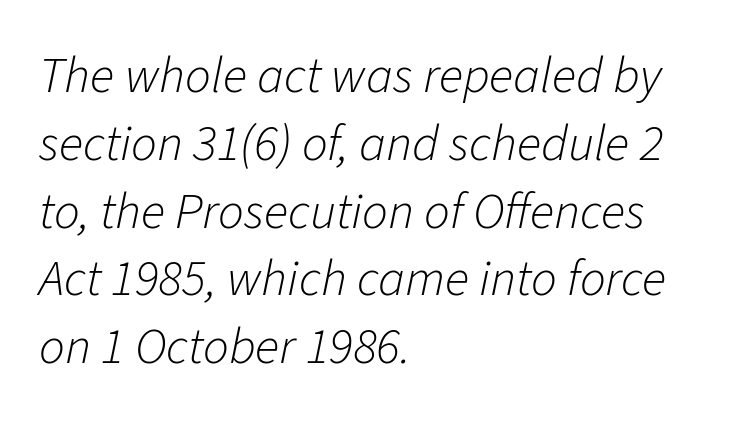
The image shows 51 px light type, italic (leaning right); set left-aligned, normal line spacing (1.33x), normal letter spacing, not underlined; low stroke contrast and a medium x-height.
